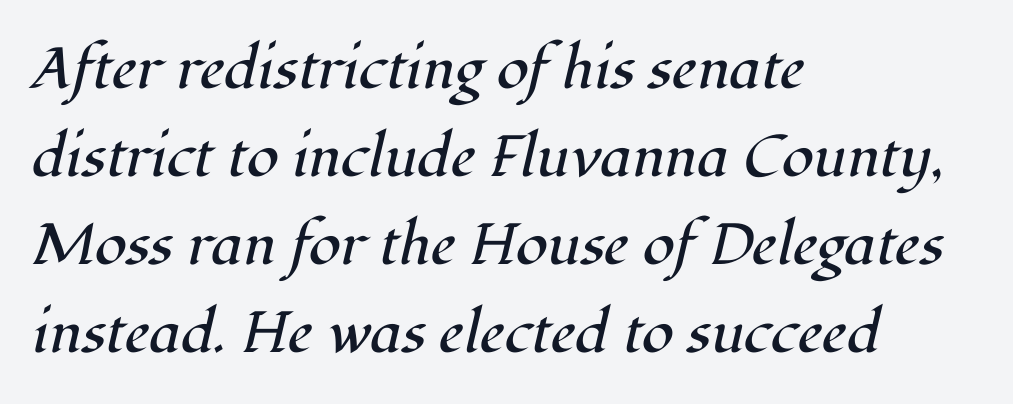
The image shows 58 px regular-weight serif type, italic (leaning right); set left-aligned, normal line spacing (1.52x), normal letter spacing, not underlined; high stroke contrast and a medium x-height.
